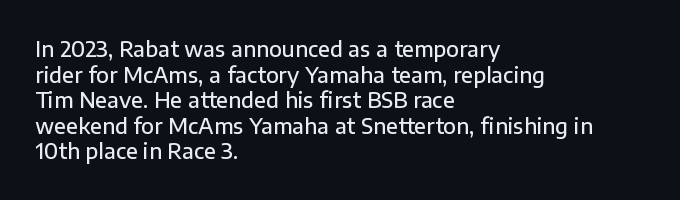
Q: Is the text bold? A: Semi-bold.
Q: Is the text italic (slanted)? A: No, it is upright.
Q: Is the text underlined? A: No.
Q: How is the paragraph aligned? A: Left-aligned.
Q: Is the spacing between letters normal or unusually wide? A: Normal.
